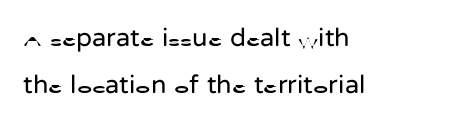
Q: Is the text bold? A: No.
Q: Is the text italic (slanted)? A: No, it is upright.
Q: Is the text underlined? A: No.
Q: How is the paragraph aligned? A: Left-aligned.
Q: Is the spacing between letters normal or unusually wide? A: Normal.
